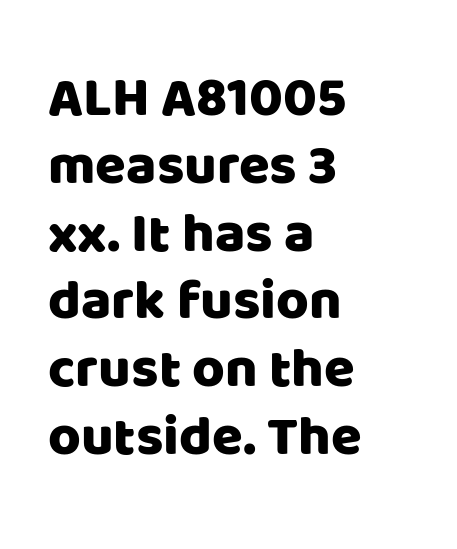
The image shows 56 px sans-serif type, upright; set left-aligned, line spacing 1.21x, normal letter spacing, not underlined; low stroke contrast and a large x-height.
